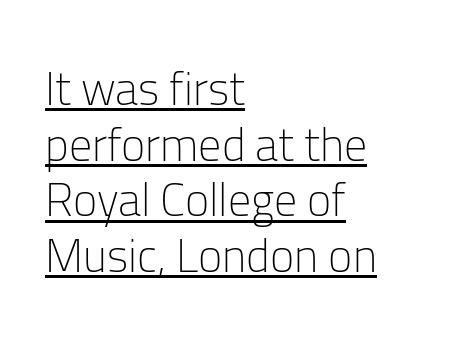
The image shows 46 px light sans-serif type, upright; set left-aligned, line spacing 1.21x, normal letter spacing, underlined; low stroke contrast and a medium x-height.
